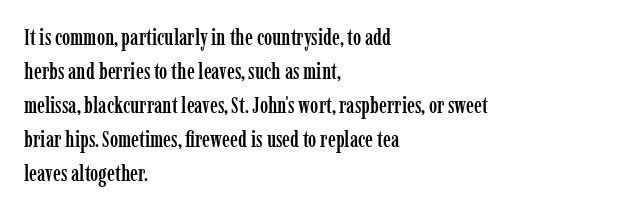
{"italic": "no", "underline": "no", "align": "left", "line_spacing": "normal", "line_spacing_ratio": 1.55, "letter_spacing": "normal", "letter_spacing_em": 0.0, "glyph_px": 22}
